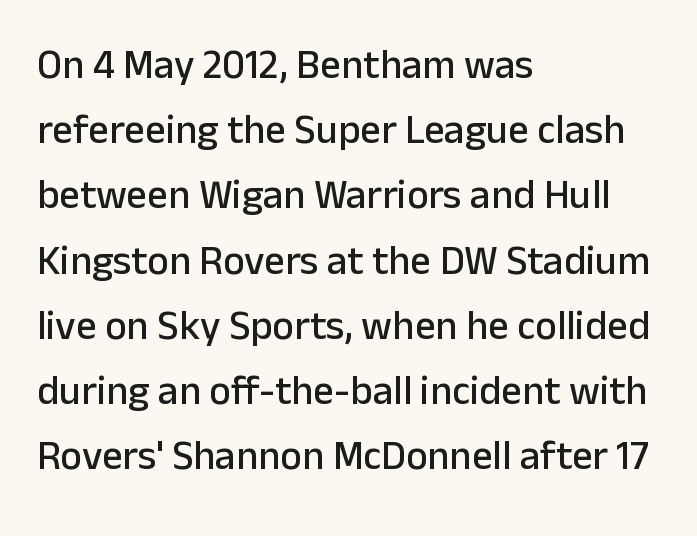
Q: Is the text italic (slanted)? A: No, it is upright.
Q: Is the typeface a serif or a sans-serif typeface? A: Sans-serif.
Q: Is the text underlined? A: No.
Q: How is the paragraph aligned? A: Left-aligned.
Q: Is the spacing between letters normal or unusually wide? A: Normal.
Q: Is the spacing between lines tight, normal or loose? A: Normal.
Q: Width (condensed, normal, or wide)? A: Normal.
Q: Stroke contrast? A: Low.
Q: x-height? A: Medium.
Q: Monospaced? A: No.
